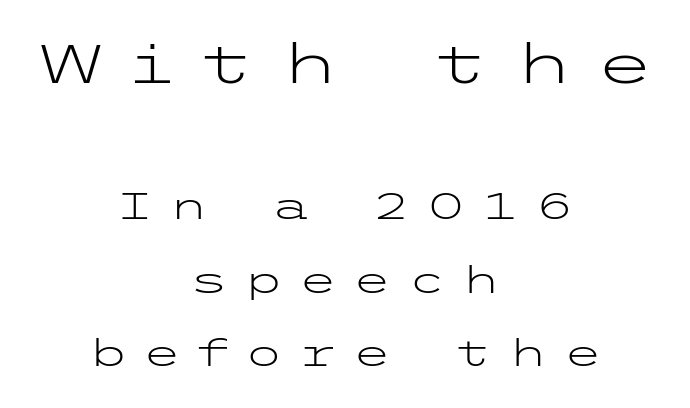
Q: Is the text bold? A: No.
Q: Is the text italic (slanted)? A: No, it is upright.
Q: Is the typeface a serif or a sans-serif typeface? A: Sans-serif.
Q: Is the text underlined? A: No.
Q: How is the paragraph aligned? A: Centered.
Q: Is the spacing between letters normal or unusually wide? A: Unusually wide.
Q: Is the spacing between lines tight, normal or loose? A: Loose.
Q: Which block of text is set in a larger size, the first (top) or the second (bottom)? A: The first (top) one.
Q: Width (condensed, normal, or wide)? A: Wide.
Q: Stroke contrast? A: Low.
Q: x-height? A: Medium.
